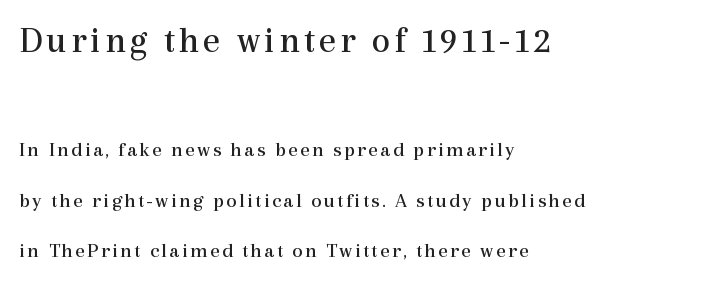
The image shows 37 px regular-weight serif type, upright; set left-aligned, loose line spacing (2.4x), not underlined; the first (top) block is 1.76x larger; a medium x-height.
